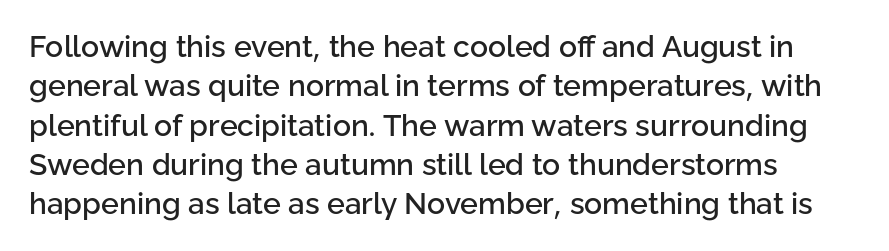
{"serif": "no", "italic": "no", "width": "normal", "stroke_contrast": "low", "x_height": "medium", "monospaced": "no", "underline": "no", "line_spacing": "normal", "line_spacing_ratio": 1.31, "letter_spacing": "normal", "letter_spacing_em": 0.0, "glyph_px": 30}
